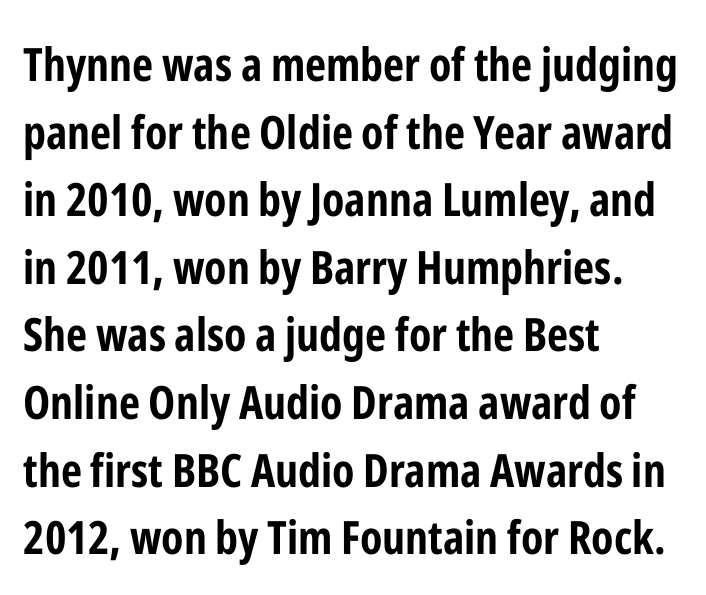
To sum up the face: it is a sans, with no serifs. The strip under each line holds only bare page. Does the leading feel generous? No, just average. Note the varied advance widths — an 'i' is clearly narrower than an 'm'. You can tell it's not italic because the verticals are truly vertical.
